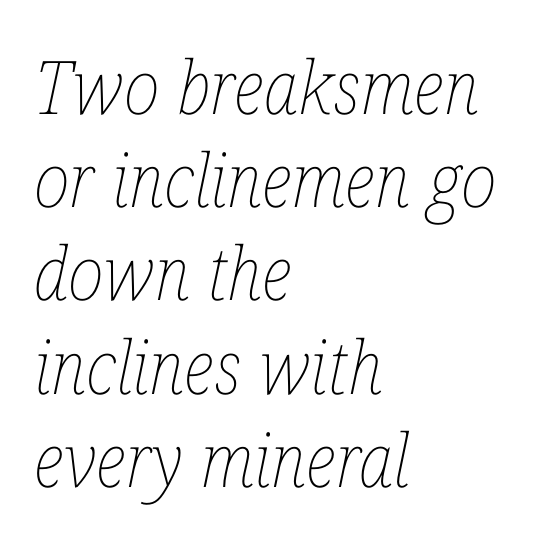
{"italic": "yes", "lean": "right", "slant_degrees": 12, "bold": "no", "weight": "thin", "width": "condensed", "stroke_contrast": "low", "x_height": "medium", "monospaced": "no", "underline": "no", "align": "left", "line_spacing": "normal", "line_spacing_ratio": 1.26, "letter_spacing": "normal", "letter_spacing_em": 0.0, "glyph_px": 74}
